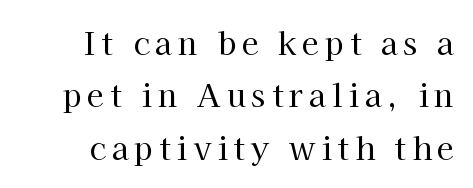
{"serif": "yes", "italic": "no", "bold": "no", "weight": "regular", "width": "normal", "stroke_contrast": "high", "x_height": "medium", "monospaced": "no", "underline": "no", "line_spacing": "normal", "line_spacing_ratio": 1.69, "glyph_px": 31}
